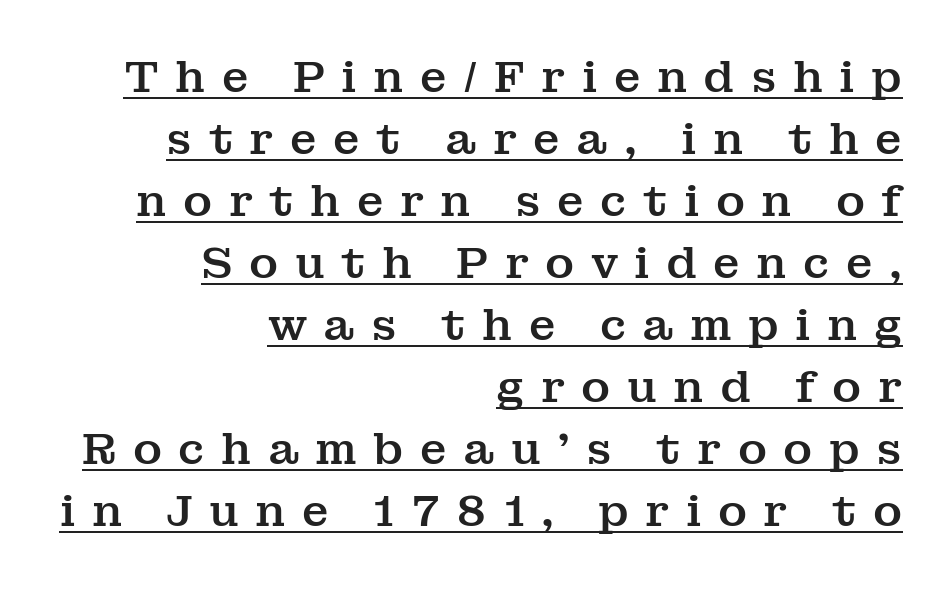
The image shows 44 px serif type, upright; set right-aligned, normal line spacing (1.41x), unusually wide letter spacing (+0.37 em), underlined; medium stroke contrast and a medium x-height.
